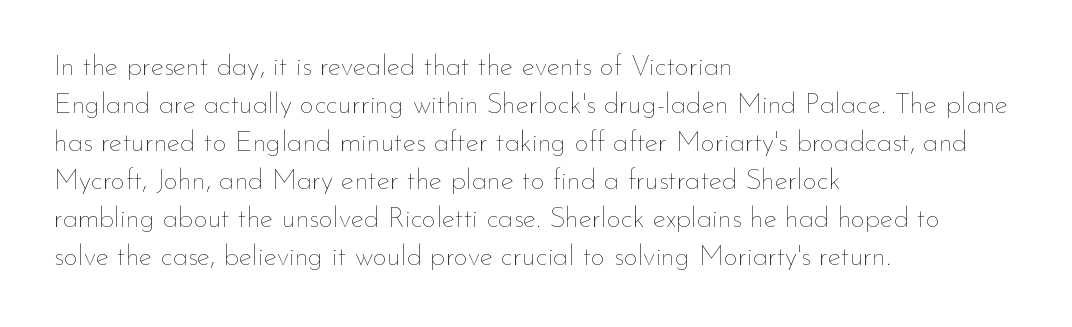
Q: Is the text bold? A: No.
Q: Is the text italic (slanted)? A: No, it is upright.
Q: Is the text underlined? A: No.
Q: How is the paragraph aligned? A: Left-aligned.
Q: Is the spacing between letters normal or unusually wide? A: Normal.
Q: Is the spacing between lines tight, normal or loose? A: Normal.
Q: Width (condensed, normal, or wide)? A: Normal.
Q: Stroke contrast? A: Low.
Q: x-height? A: Small.
Q: Monospaced? A: No.
